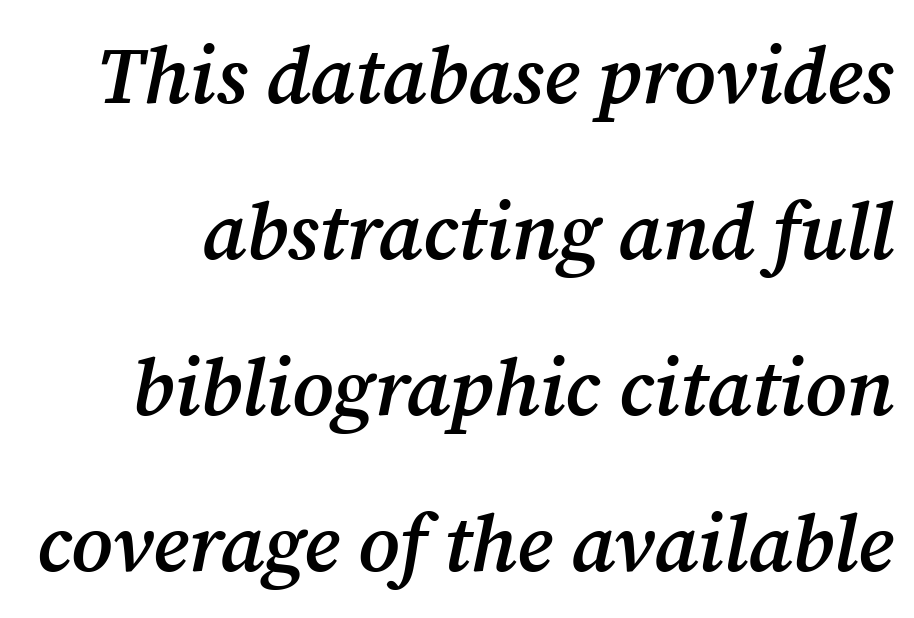
{"serif": "yes", "italic": "yes", "lean": "right", "slant_degrees": 12, "bold": "semi", "weight": "semibold", "width": "normal", "stroke_contrast": "medium", "x_height": "medium", "monospaced": "no", "underline": "no", "line_spacing": "loose", "line_spacing_ratio": 1.95, "letter_spacing": "normal", "letter_spacing_em": 0.0, "glyph_px": 80}
